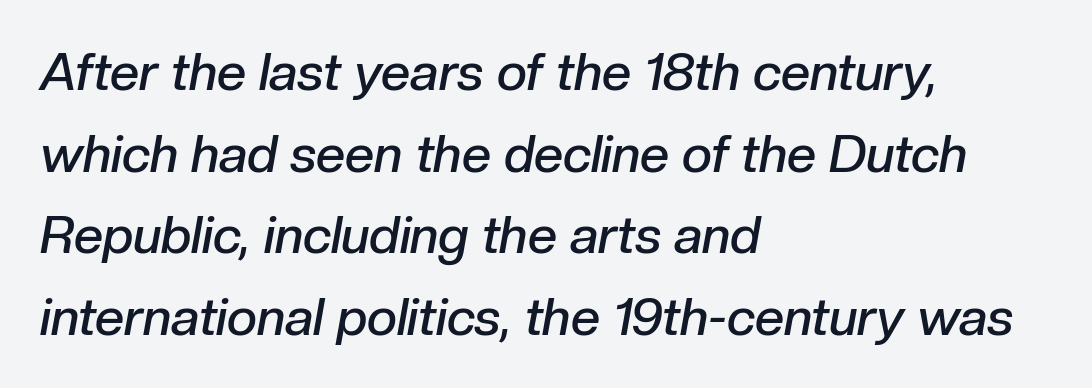
Q: Is the text bold? A: Semi-bold.
Q: Is the text italic (slanted)? A: Yes, it leans right by about 10 degrees.
Q: Is the text underlined? A: No.
Q: How is the paragraph aligned? A: Left-aligned.
Q: Is the spacing between letters normal or unusually wide? A: Normal.
Q: Is the spacing between lines tight, normal or loose? A: Normal.
Q: Width (condensed, normal, or wide)? A: Normal.
Q: Stroke contrast? A: Low.
Q: x-height? A: Medium.
Q: Monospaced? A: No.
